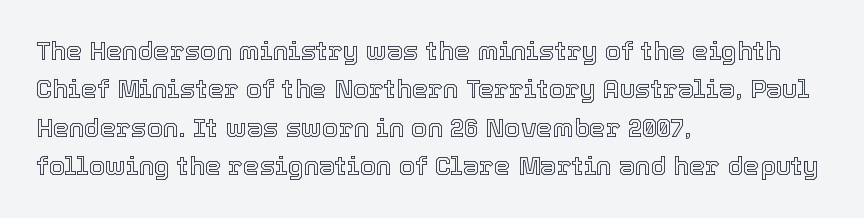
The image shows 26 px text type, upright; set left-aligned, normal line spacing (1.48x), normal letter spacing, not underlined.
